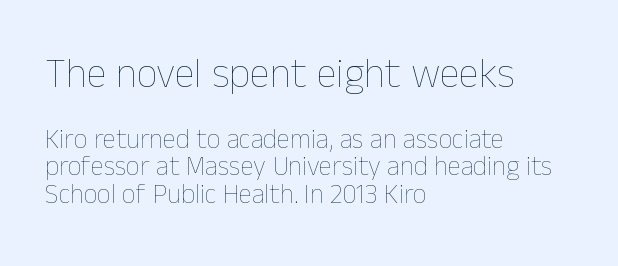
The image shows 41 px thin type, upright; set left-aligned, tight line spacing (1.02x), normal letter spacing, not underlined; the first (top) block is 1.52x larger; low stroke contrast and a medium x-height.
